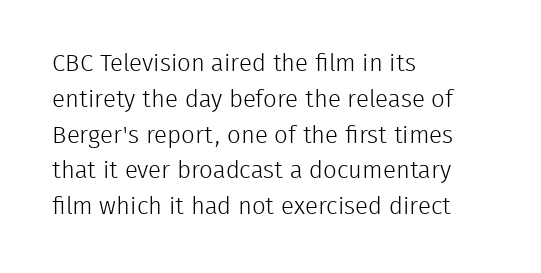
{"italic": "no", "bold": "no", "underline": "no", "align": "left", "line_spacing": "normal", "line_spacing_ratio": 1.49, "letter_spacing": "normal", "letter_spacing_em": 0.0, "glyph_px": 24}
